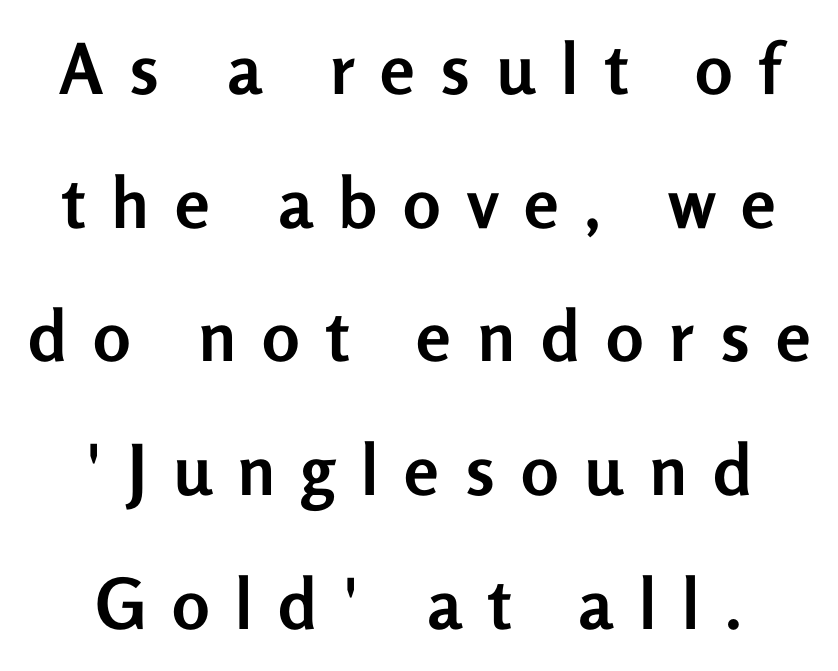
{"serif": "no", "italic": "no", "bold": "yes", "weight": "semibold", "width": "normal", "stroke_contrast": "low", "x_height": "medium", "monospaced": "no", "underline": "no", "align": "center", "line_spacing": "loose", "line_spacing_ratio": 1.91, "letter_spacing": "wide", "letter_spacing_em": 0.37, "glyph_px": 70}
